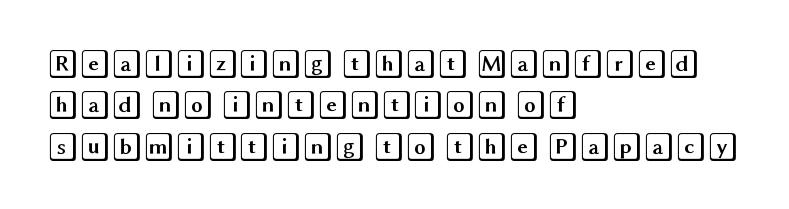
Q: Is the text italic (slanted)? A: No, it is upright.
Q: Is the text underlined? A: No.
Q: How is the paragraph aligned? A: Left-aligned.
Q: Is the spacing between letters normal or unusually wide? A: Normal.
Q: Is the spacing between lines tight, normal or loose? A: Normal.
Q: Width (condensed, normal, or wide)? A: Wide.
Q: x-height? A: Large.
